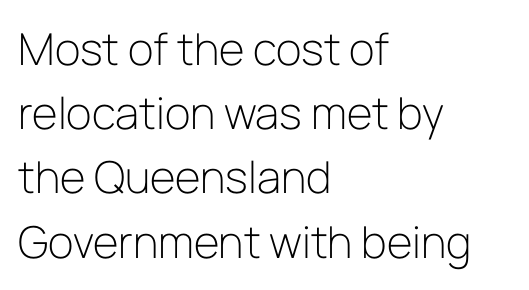
The rendering shows plain stroke endings on the letterforms — a sans-serif design. Character widths vary here, with narrow letters taking less room than wide ones. These lines keep a tight, regular rhythm from letter to letter. The font is comparable to plain body text, perhaps lighter.
